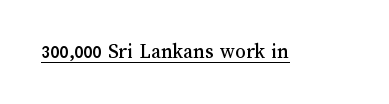
Students, note that the glyphs here touch the page at normal intervals. Does a line run under the words? Yes, clearly. Designer's note — italics off, roman on.
